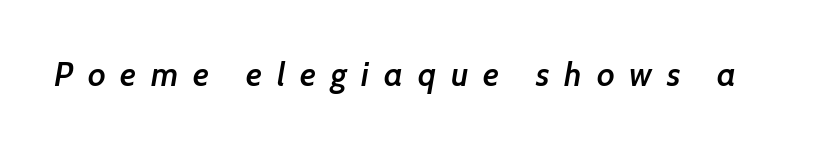
Slightly chunky letters — semibold, I'd say, not full bold. Here the designer chose a conventional face with non-uniform glyph widths. Each word looks stretched out because of the extra space between its letters. The passage shown is typeset with a sans-serif family. Underline: absent.
